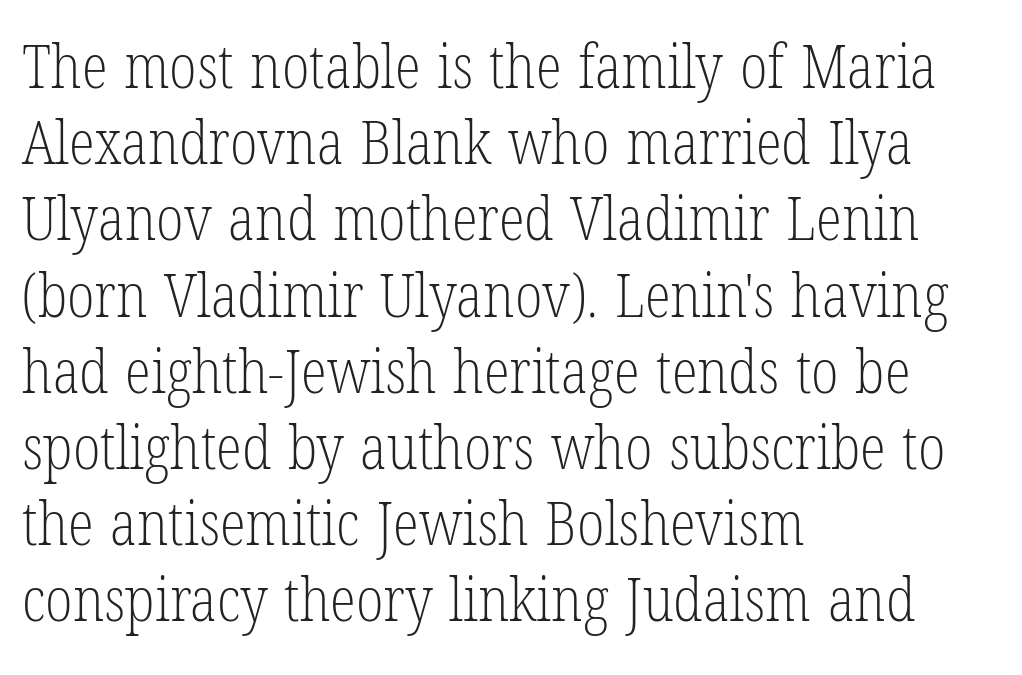
The image shows 60 px light, condensed serif type, upright; set left-aligned, normal line spacing (1.27x), normal letter spacing, not underlined; low stroke contrast and a medium x-height.
